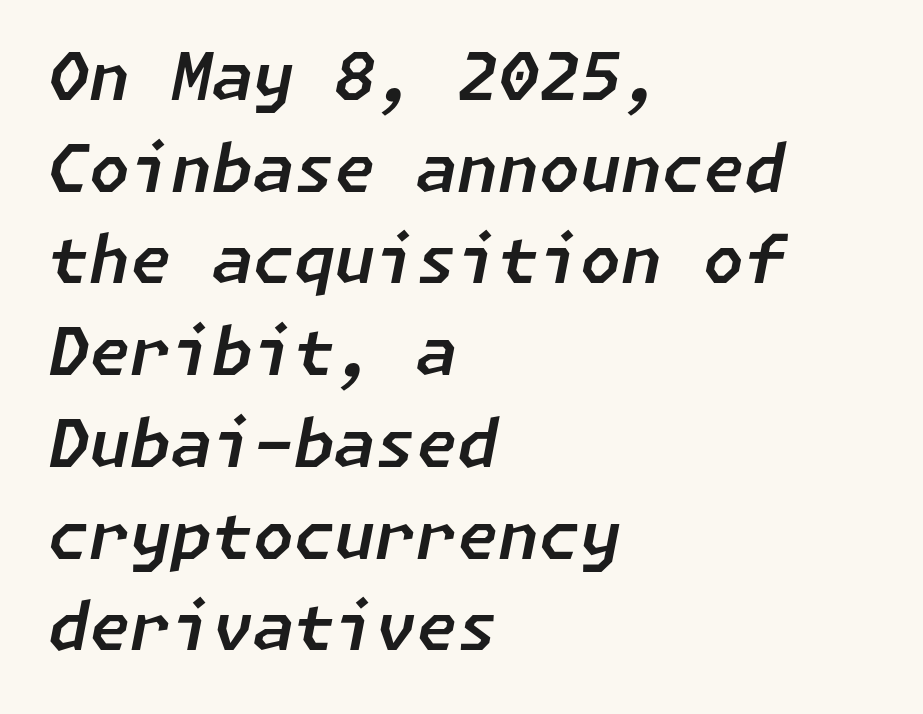
{"italic": "yes", "lean": "right", "slant_degrees": 11, "width": "normal", "stroke_contrast": "low", "x_height": "medium", "underline": "no", "align": "left", "line_spacing": "normal", "line_spacing_ratio": 1.39, "letter_spacing": "normal", "letter_spacing_em": 0.0, "glyph_px": 66}
